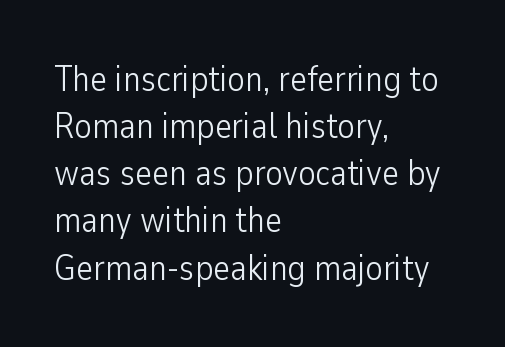
The image shows 36 px light, condensed sans-serif type, upright; set left-aligned, normal line spacing (1.31x), normal letter spacing, not underlined; low stroke contrast and a medium x-height.
